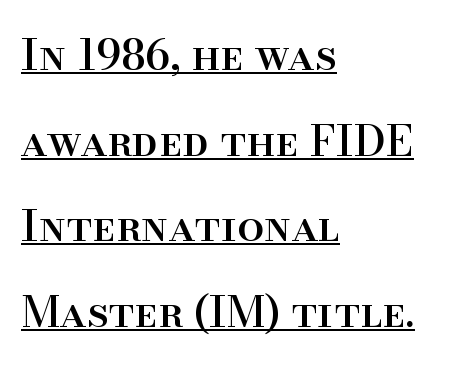
The image shows 43 px serif type, upright; set left-aligned, loose line spacing (1.99x), normal letter spacing, underlined; high stroke contrast and a small x-height.
